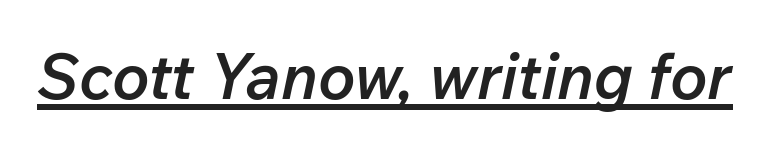
Q: Is the text bold? A: Semi-bold.
Q: Is the text italic (slanted)? A: Yes, it leans right by about 12 degrees.
Q: Is the text underlined? A: Yes.
Q: Is the spacing between letters normal or unusually wide? A: Normal.
Q: Width (condensed, normal, or wide)? A: Normal.
Q: Stroke contrast? A: Low.
Q: x-height? A: Medium.
Q: Monospaced? A: No.
